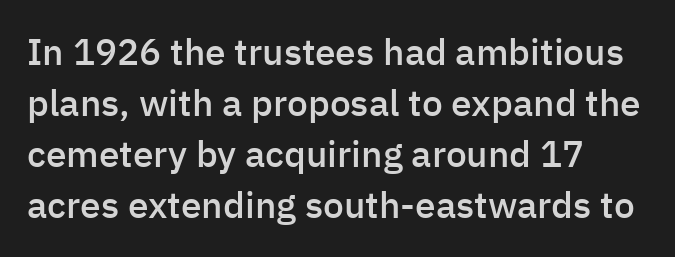
{"serif": "no", "italic": "no", "bold": "semi", "weight": "semibold", "width": "normal", "stroke_contrast": "low", "x_height": "medium", "monospaced": "no", "underline": "no", "align": "left", "line_spacing": "normal", "line_spacing_ratio": 1.38, "letter_spacing": "normal", "letter_spacing_em": 0.0, "glyph_px": 37}
